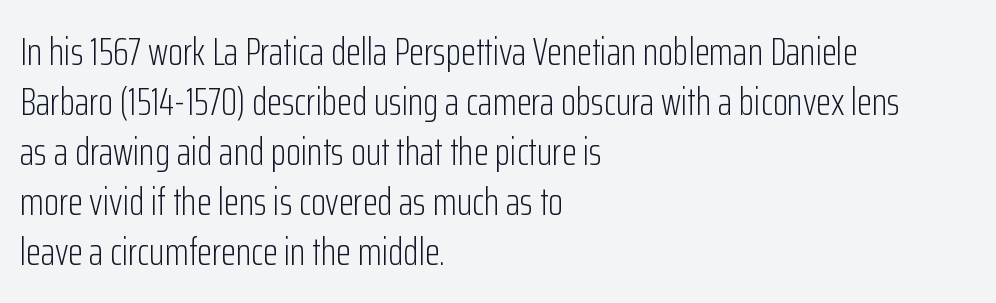
Nope, not italic — everything's standing straight. In terms of letterspacing, this is plain default setting. No letter is thick-stroked: the sample isn't bold. Examine the stroke ends and you'll find no serifs.
